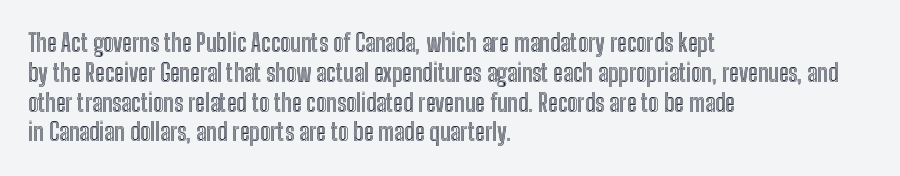
This sample uses an upright cut, with every glyph sitting square on the baseline. The space beneath each line is pristine and unruled. Short note: letters normally spaced. A classic flush-left, rag-right setting is used for this passage.
